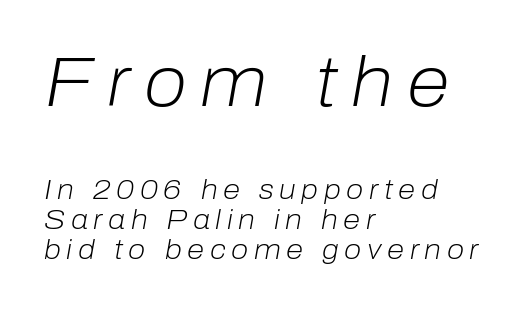
Is there much room between lines? No — they nearly touch. The font's italic variant was chosen for this text. The weight tops out at a normal text grade. Compare the two chunks: the upper has the greater cap height. The tracking reads as deliberately expanded to a designer's eye.
